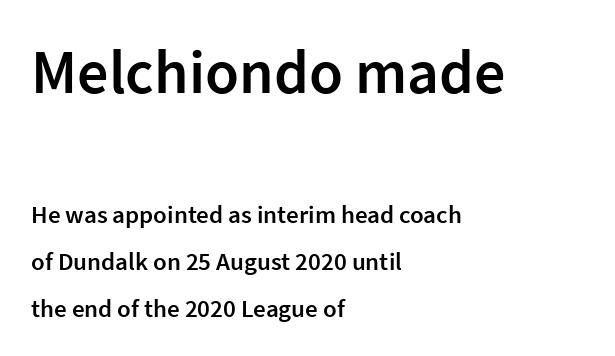
The image shows 62 px semibold sans-serif type, upright; set left-aligned, line spacing 1.89x, normal letter spacing, not underlined; the first (top) block is 2.48x larger; low stroke contrast and a medium x-height.
